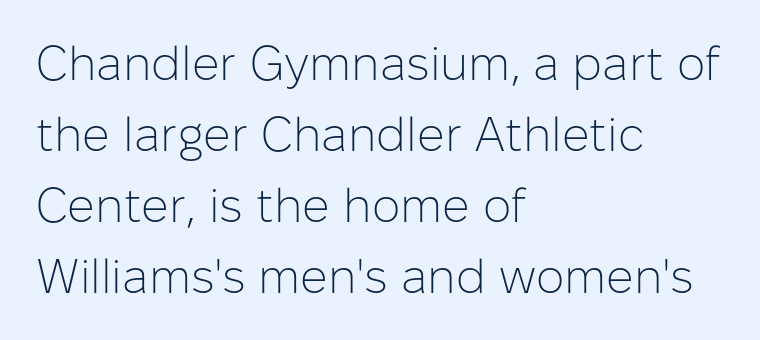
The image shows 48 px light sans-serif type, upright; set left-aligned, normal line spacing (1.48x), normal letter spacing, not underlined; low stroke contrast and a medium x-height.
